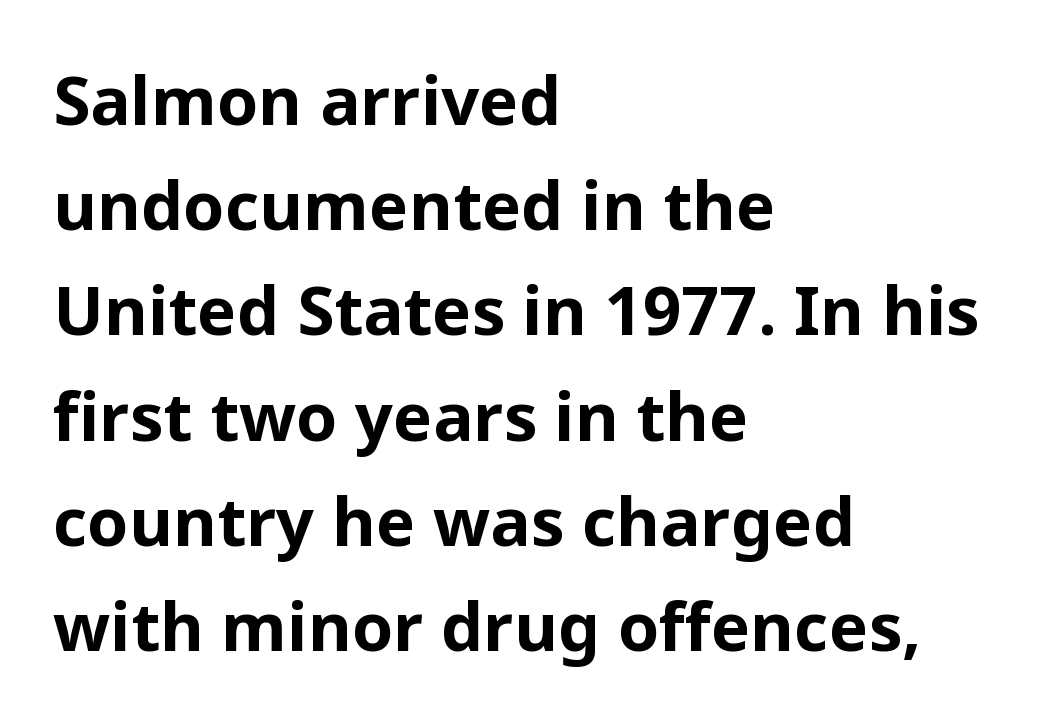
Q: Is the text bold? A: Yes.
Q: Is the text italic (slanted)? A: No, it is upright.
Q: Is the typeface a serif or a sans-serif typeface? A: Sans-serif.
Q: Is the text underlined? A: No.
Q: How is the paragraph aligned? A: Left-aligned.
Q: Is the spacing between letters normal or unusually wide? A: Normal.
Q: Is the spacing between lines tight, normal or loose? A: Normal.
Q: Width (condensed, normal, or wide)? A: Normal.
Q: Stroke contrast? A: Low.
Q: x-height? A: Medium.
Q: Monospaced? A: No.
